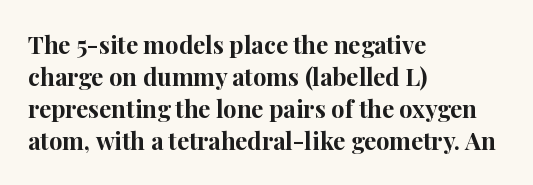
The image shows 24 px bold type, upright; set left-aligned, normal line spacing (1.33x), normal letter spacing, not underlined.
